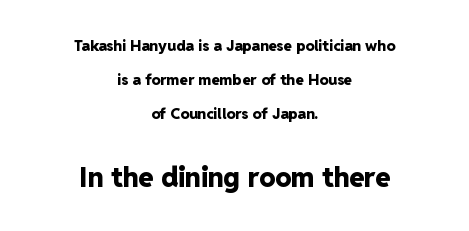
{"italic": "no", "bold": "yes", "underline": "no", "align": "center", "line_spacing": "loose", "line_spacing_ratio": 2.28, "letter_spacing": "normal", "letter_spacing_em": 0.0, "larger_block": "second", "size_ratio": 1.8, "glyph_px": 27}
